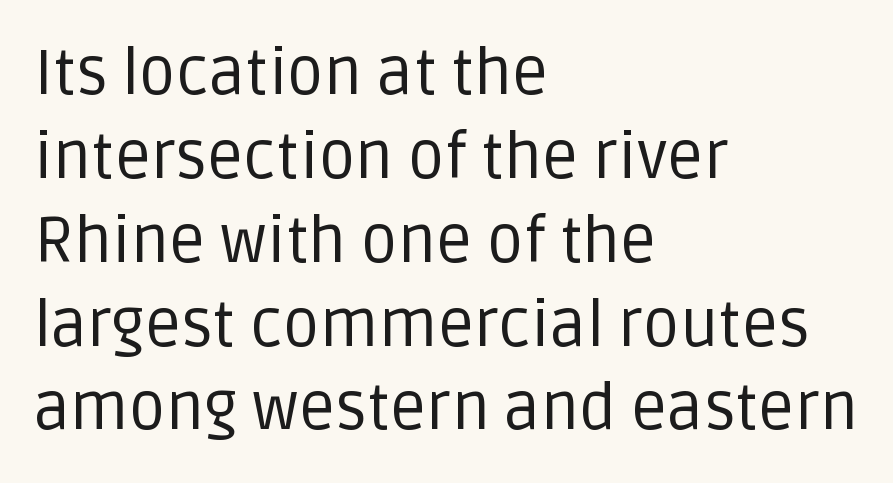
The image shows 64 px regular-weight sans-serif type, upright; set left-aligned, normal line spacing (1.31x), normal letter spacing, not underlined; low stroke contrast and a large x-height.
